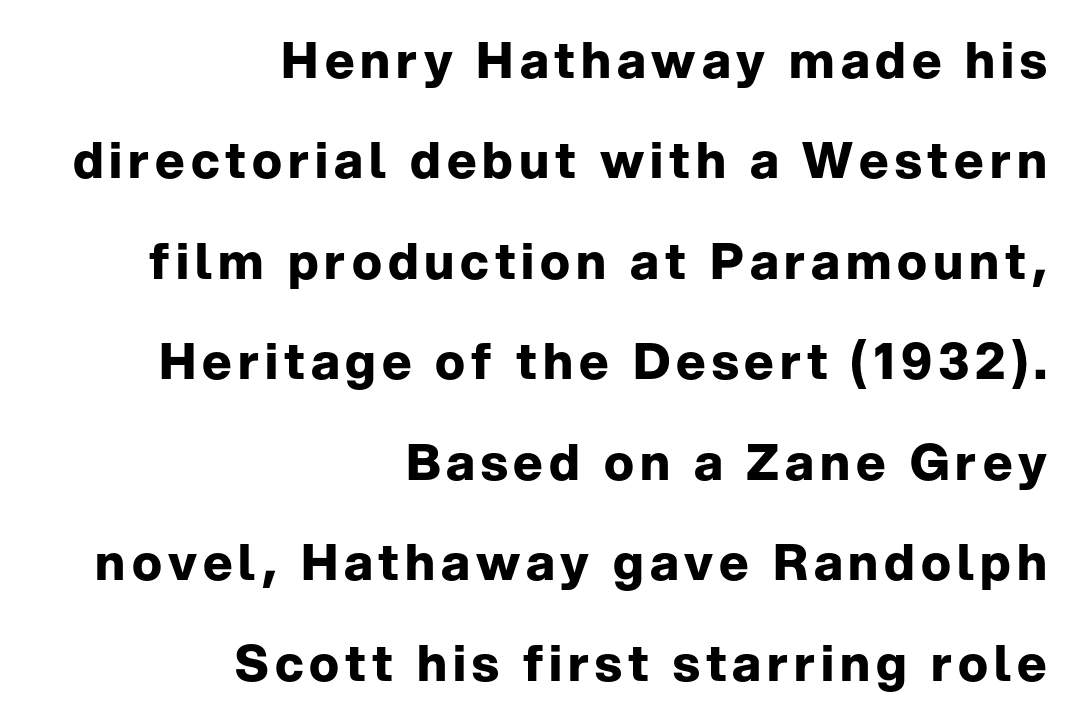
Q: Is the text bold? A: Yes.
Q: Is the text italic (slanted)? A: No, it is upright.
Q: Is the typeface a serif or a sans-serif typeface? A: Sans-serif.
Q: Is the text underlined? A: No.
Q: How is the paragraph aligned? A: Right-aligned.
Q: Is the spacing between lines tight, normal or loose? A: Loose.
Q: Width (condensed, normal, or wide)? A: Normal.
Q: Stroke contrast? A: Low.
Q: x-height? A: Medium.
Q: Monospaced? A: No.
